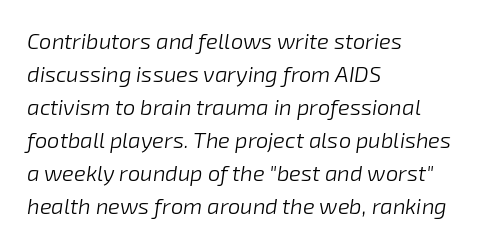
This rendering features lettering with no underline. The vertical gap from one line to the next is medium. These lines are set flush left with a ragged right edge. Default kerning and tracking; the words read as compact shapes. These lines were composed using italics. On a weight scale, this lands at 450 or below.
